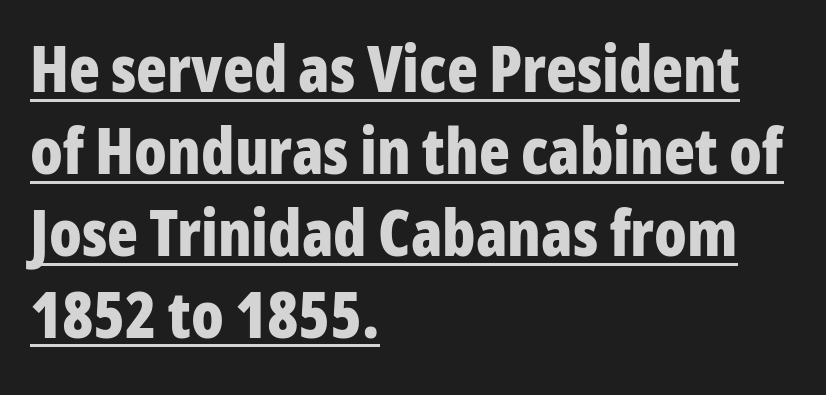
Students, note that the glyphs here touch the page at normal intervals. Left-aligned paragraph, ragged on the right. Decoration check: the copy is underlined. The sample has been set heavy, in full bold. This sample has the flowing, uneven cadence of proportional lettering.
